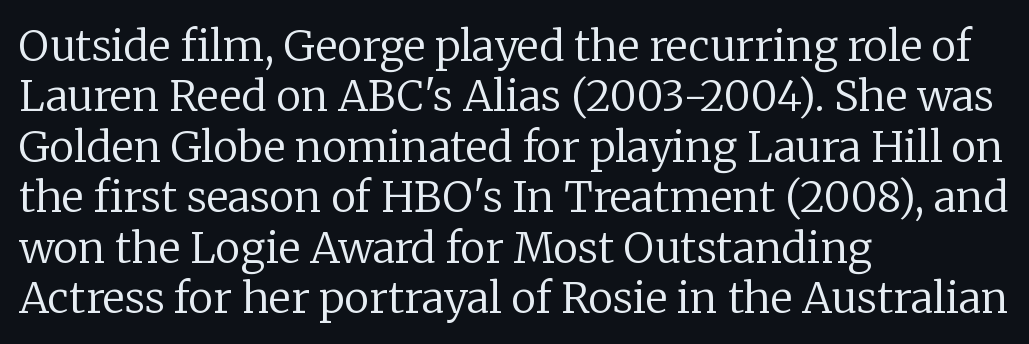
Q: Is the text bold? A: No.
Q: Is the text italic (slanted)? A: No, it is upright.
Q: Is the typeface a serif or a sans-serif typeface? A: Serif.
Q: Is the text underlined? A: No.
Q: How is the paragraph aligned? A: Left-aligned.
Q: Is the spacing between letters normal or unusually wide? A: Normal.
Q: Width (condensed, normal, or wide)? A: Normal.
Q: Stroke contrast? A: Low.
Q: x-height? A: Medium.
Q: Monospaced? A: No.
